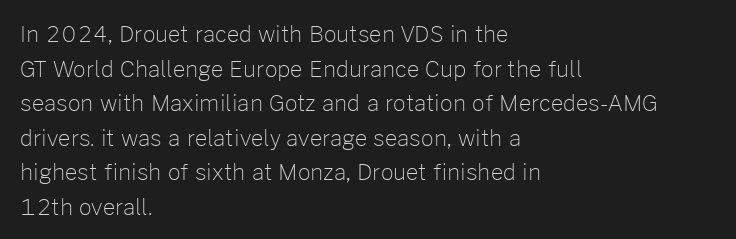
Which margin do the lines hug? The left one — the right edge is uneven. This is roman type, the default non-slanted kind. Summary of vertical rhythm: regular, with standard interline spacing. These glyphs show unthickened strokes, regular width or finer. The rendering keeps characters at their native spacing. The gap between lines stays unmarked.
